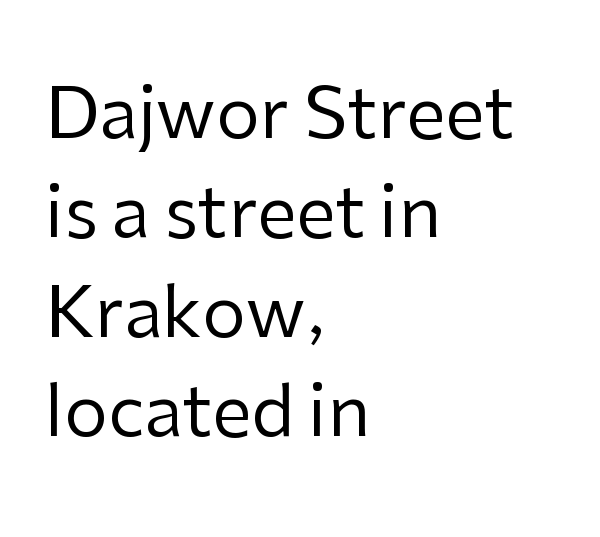
Weight: not bold — regular or lighter. Compared with typical paragraphs, the rows here are spaced about the same. To sum up the face: it is a sans, with no serifs. Leftover space on each line is placed entirely after the last word. Characters follow at the spacing the type designer built in.
